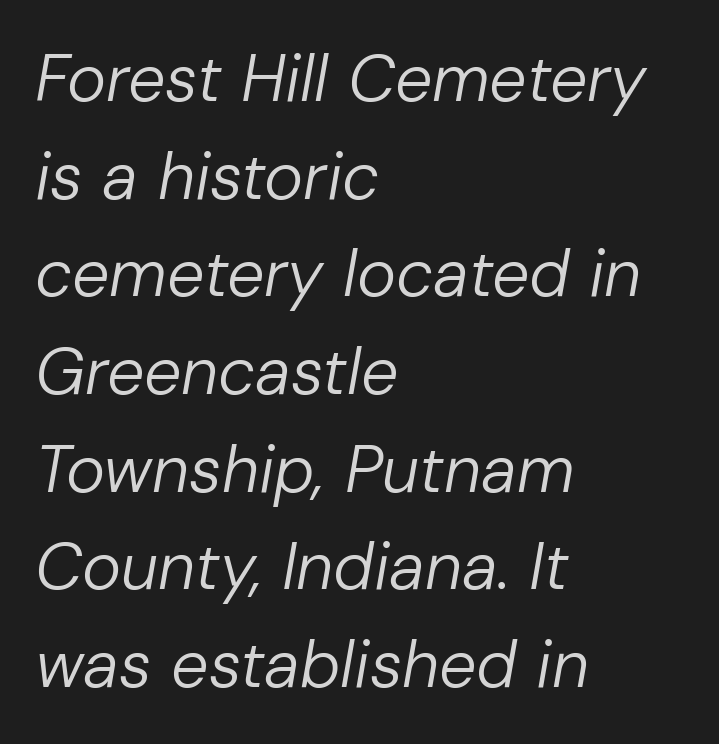
The image shows 66 px regular-weight type, italic (leaning right); set left-aligned, normal line spacing (1.48x), normal letter spacing, not underlined; low stroke contrast and a medium x-height.
